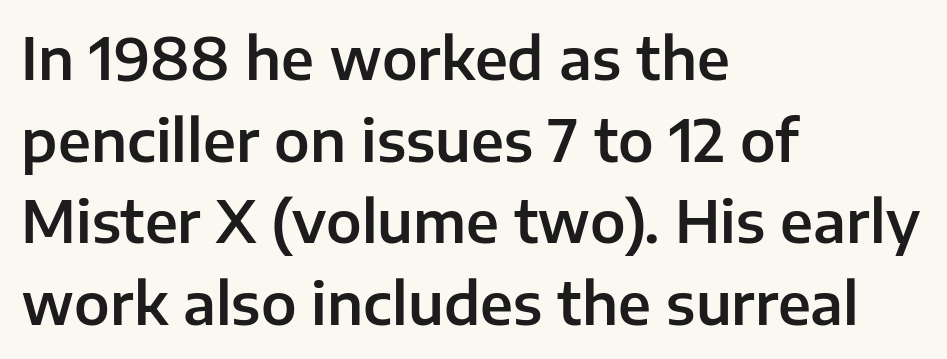
The image shows 57 px sans-serif type, upright; set left-aligned, normal line spacing (1.43x), normal letter spacing, not underlined; low stroke contrast and a medium x-height.
